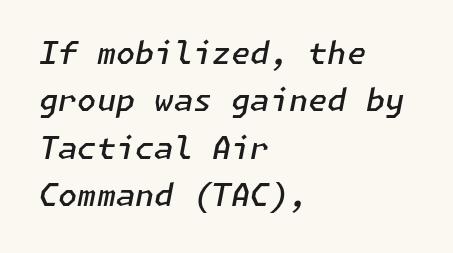
{"italic": "yes", "lean": "right", "slant_degrees": 11, "bold": "semi", "weight": "semibold", "width": "normal", "stroke_contrast": "low", "x_height": "medium", "underline": "no", "align": "left", "line_spacing": "normal", "line_spacing_ratio": 1.53, "letter_spacing": "normal", "letter_spacing_em": 0.0, "glyph_px": 31}
